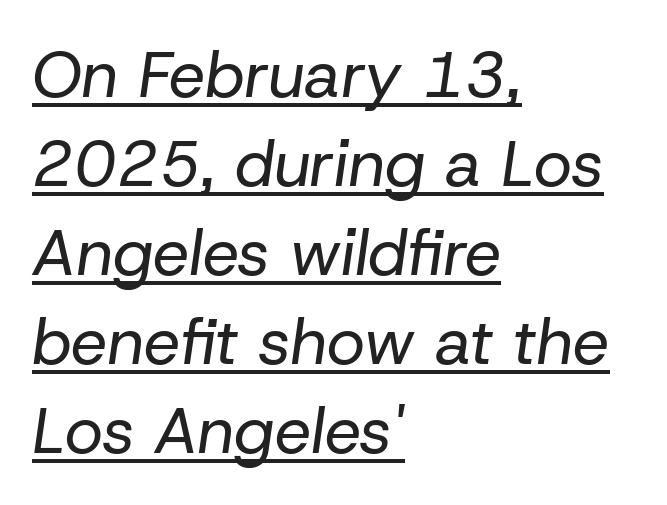
{"italic": "yes", "lean": "right", "slant_degrees": 8, "bold": "no", "weight": "regular", "width": "normal", "stroke_contrast": "low", "x_height": "medium", "monospaced": "no", "underline": "yes", "align": "left", "line_spacing": "normal", "line_spacing_ratio": 1.37, "letter_spacing": "normal", "letter_spacing_em": 0.0, "glyph_px": 65}
